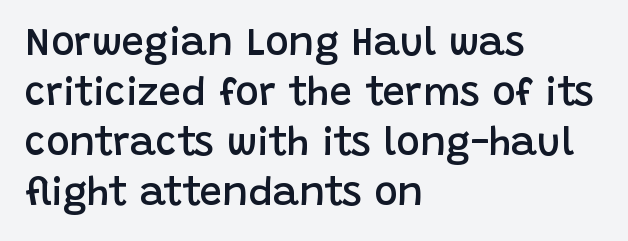
{"serif": "no", "italic": "no", "bold": "semi", "weight": "semibold", "width": "normal", "stroke_contrast": "low", "x_height": "large", "monospaced": "no", "underline": "no", "align": "left", "line_spacing": "normal", "line_spacing_ratio": 1.25, "letter_spacing": "normal", "letter_spacing_em": 0.0, "glyph_px": 40}
